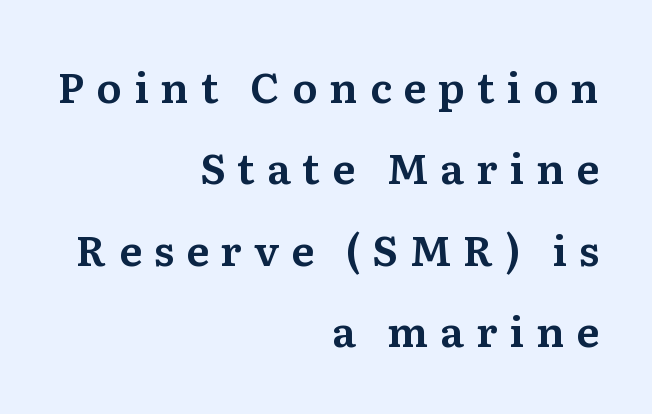
Q: Is the text italic (slanted)? A: No, it is upright.
Q: Is the typeface a serif or a sans-serif typeface? A: Serif.
Q: Is the text underlined? A: No.
Q: How is the paragraph aligned? A: Right-aligned.
Q: Is the spacing between letters normal or unusually wide? A: Unusually wide.
Q: Is the spacing between lines tight, normal or loose? A: Loose.
Q: Width (condensed, normal, or wide)? A: Normal.
Q: Stroke contrast? A: Medium.
Q: x-height? A: Medium.
Q: Monospaced? A: No.
